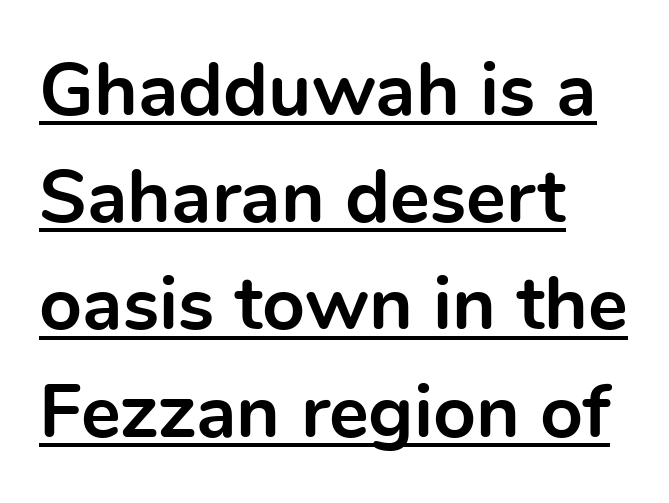
The image shows 75 px bold sans-serif type, upright; set left-aligned, normal line spacing (1.43x), normal letter spacing, underlined; a medium x-height.
